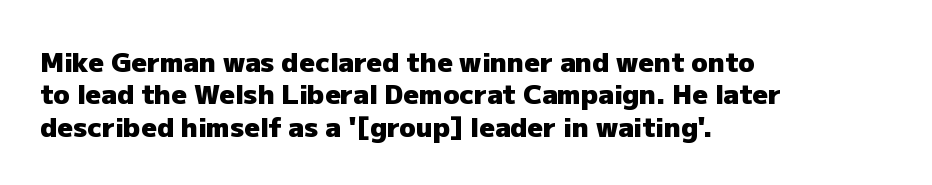
The image shows 27 px bold type, upright; set left-aligned, line spacing 1.2x, normal letter spacing, not underlined.
